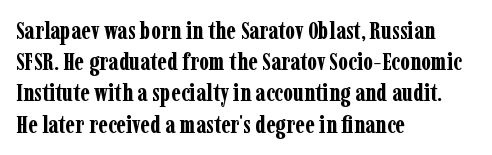
{"italic": "no", "bold": "yes", "underline": "no", "align": "left", "line_spacing": "normal", "line_spacing_ratio": 1.3, "letter_spacing": "normal", "letter_spacing_em": 0.0, "glyph_px": 24}
